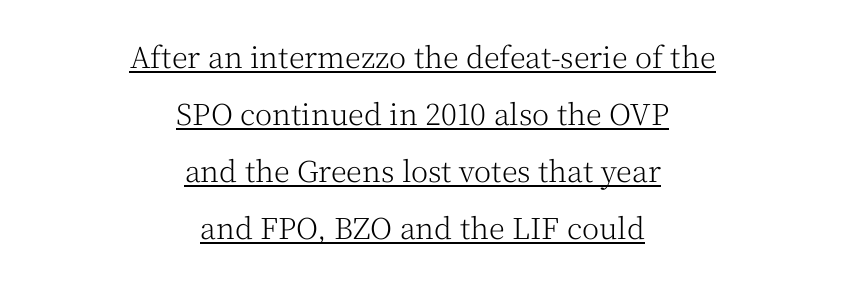
{"serif": "yes", "italic": "no", "bold": "no", "weight": "light", "width": "normal", "stroke_contrast": "medium", "x_height": "medium", "monospaced": "no", "underline": "yes", "align": "center", "line_spacing": "loose", "line_spacing_ratio": 1.97, "letter_spacing": "normal", "letter_spacing_em": 0.0, "glyph_px": 29}
